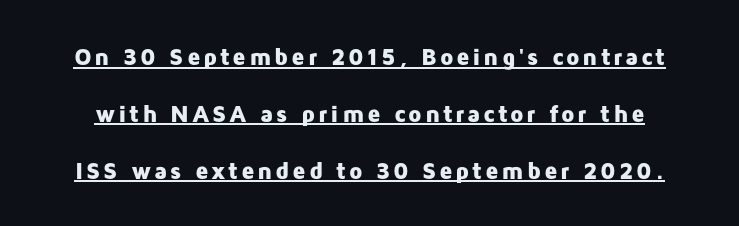
Q: Is the text bold? A: Yes.
Q: Is the text italic (slanted)? A: No, it is upright.
Q: Is the text underlined? A: Yes.
Q: Is the spacing between lines tight, normal or loose? A: Loose.
